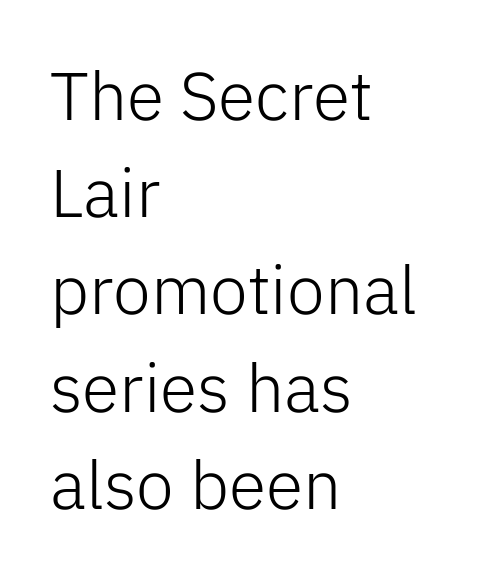
Q: Is the text bold? A: No.
Q: Is the text italic (slanted)? A: No, it is upright.
Q: Is the typeface a serif or a sans-serif typeface? A: Sans-serif.
Q: Is the text underlined? A: No.
Q: How is the paragraph aligned? A: Left-aligned.
Q: Is the spacing between letters normal or unusually wide? A: Normal.
Q: Is the spacing between lines tight, normal or loose? A: Normal.
Q: Width (condensed, normal, or wide)? A: Normal.
Q: Stroke contrast? A: Low.
Q: x-height? A: Medium.
Q: Monospaced? A: No.
